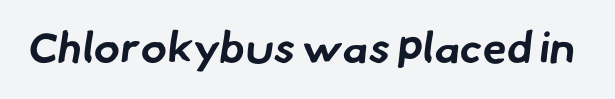
Is this a fixed-width face? No — the glyphs have proportional, varying widths. The horizontal fit of the characters is conventional and even. The characters look thick and weighty, a clear bold. This rendering employs a face without finishing strokes, i.e., a sans-serif.
